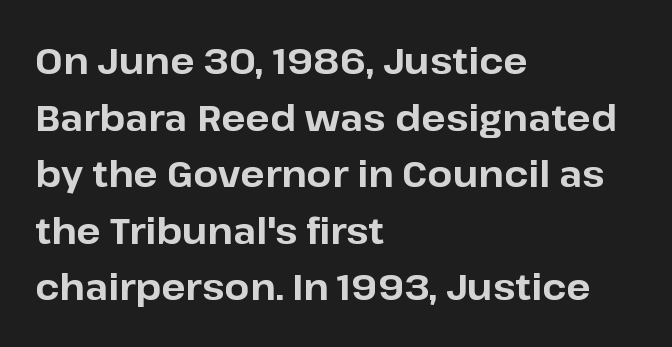
The rendering anchors every line to the left-hand side. The type family on display is of the sans-serif kind. Here the glyphs are tracked normally, forming tight word shapes. Rendered with straight, roman letterforms. The passage shown is typed in a proportional face where columns would drift. Whoever set this chose a conventional vertical rhythm.
